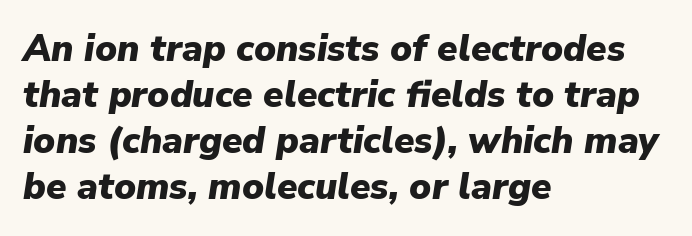
Q: Is the text bold? A: Yes.
Q: Is the text italic (slanted)? A: Yes, it leans right by about 9 degrees.
Q: Is the text underlined? A: No.
Q: How is the paragraph aligned? A: Left-aligned.
Q: Is the spacing between letters normal or unusually wide? A: Normal.
Q: Width (condensed, normal, or wide)? A: Normal.
Q: Stroke contrast? A: Low.
Q: x-height? A: Medium.
Q: Monospaced? A: No.
